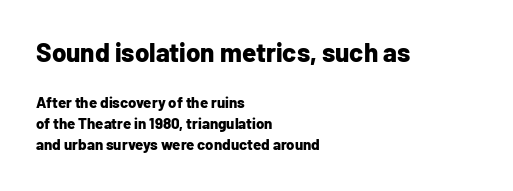
Q: Is the text bold? A: Yes.
Q: Is the text italic (slanted)? A: No, it is upright.
Q: Is the text underlined? A: No.
Q: How is the paragraph aligned? A: Left-aligned.
Q: Is the spacing between letters normal or unusually wide? A: Normal.
Q: Is the spacing between lines tight, normal or loose? A: Normal.
Q: Which block of text is set in a larger size, the first (top) or the second (bottom)? A: The first (top) one.
